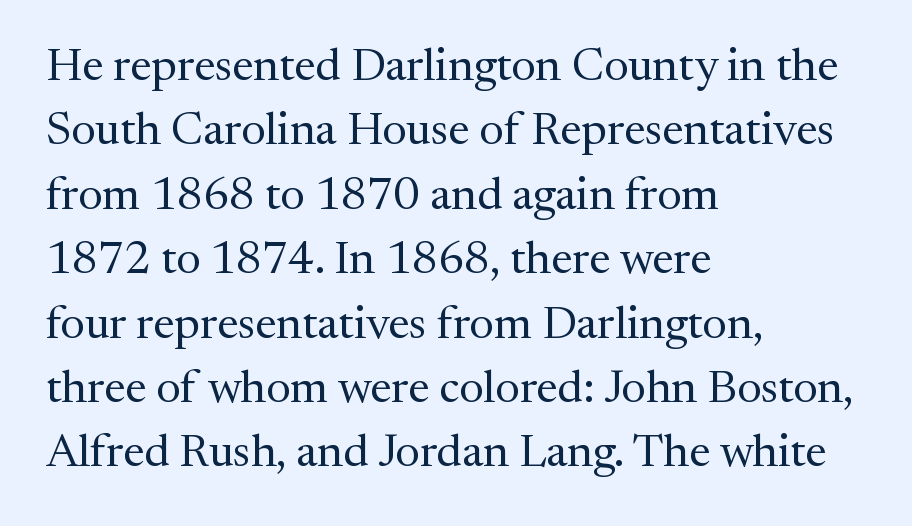
The type family on display is of the serif kind. Clear beneath every line of the passage. Words appear dense and cohesive because spacing is normal. On a weight scale, this lands at 450 or below.
